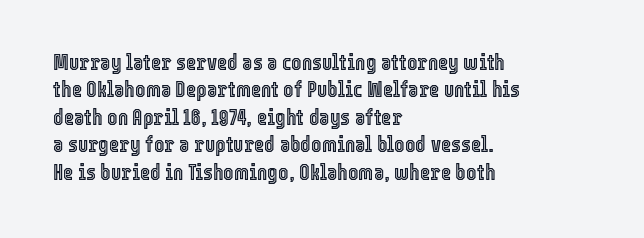
Letter spacing: default. Words float on clear page, feet unadorned. Every stem runs plumb, perpendicular to the baseline. Is there much room between lines? A standard amount, neither cramped nor airy. Reading down the block, your eye returns to a fixed left position each line.
